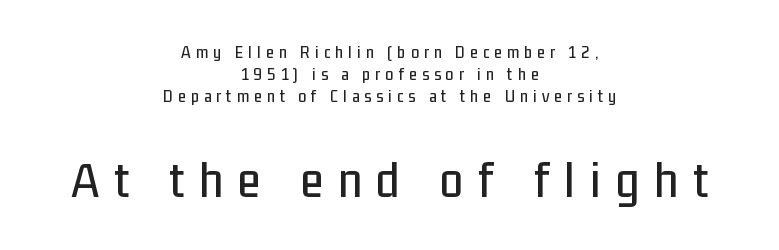
Q: Is the text italic (slanted)? A: No, it is upright.
Q: Is the typeface a serif or a sans-serif typeface? A: Sans-serif.
Q: Is the text underlined? A: No.
Q: How is the paragraph aligned? A: Centered.
Q: Is the spacing between letters normal or unusually wide? A: Unusually wide.
Q: Which block of text is set in a larger size, the first (top) or the second (bottom)? A: The second (bottom) one.
Q: Width (condensed, normal, or wide)? A: Condensed.
Q: Stroke contrast? A: Low.
Q: x-height? A: Medium.
Q: Monospaced? A: No.
